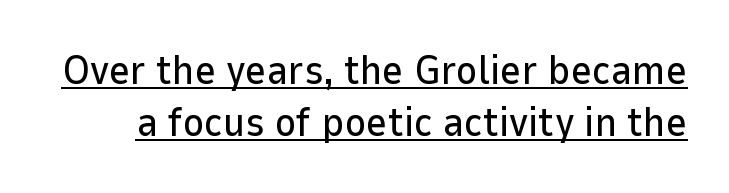
Q: Is the text italic (slanted)? A: No, it is upright.
Q: Is the typeface a serif or a sans-serif typeface? A: Sans-serif.
Q: Is the text underlined? A: Yes.
Q: Is the spacing between letters normal or unusually wide? A: Normal.
Q: Is the spacing between lines tight, normal or loose? A: Normal.
Q: Width (condensed, normal, or wide)? A: Normal.
Q: Stroke contrast? A: Low.
Q: x-height? A: Medium.
Q: Monospaced? A: No.
